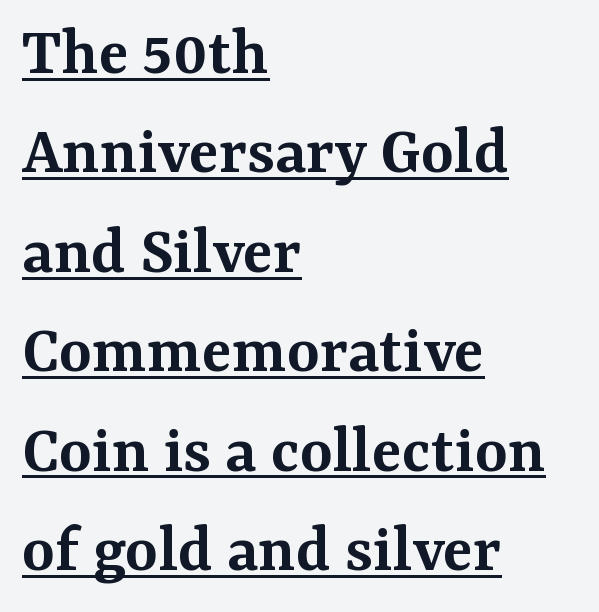
Q: Is the text bold? A: Semi-bold.
Q: Is the text italic (slanted)? A: No, it is upright.
Q: Is the typeface a serif or a sans-serif typeface? A: Serif.
Q: Is the text underlined? A: Yes.
Q: How is the paragraph aligned? A: Left-aligned.
Q: Is the spacing between letters normal or unusually wide? A: Normal.
Q: Is the spacing between lines tight, normal or loose? A: Normal.
Q: Width (condensed, normal, or wide)? A: Normal.
Q: Stroke contrast? A: Medium.
Q: x-height? A: Medium.
Q: Monospaced? A: No.
